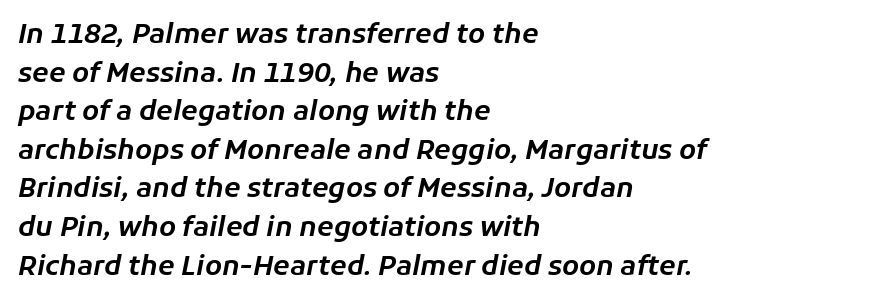
The image shows 27 px text type, italic (leaning right); set left-aligned, normal line spacing (1.43x), normal letter spacing, not underlined.
